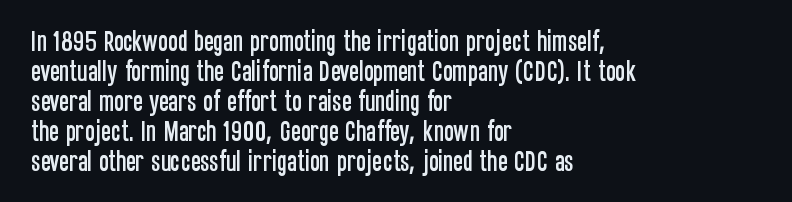
The rendering keeps characters at their native spacing. The string is rendered with underlining switched off. It's the straight-up-and-down kind of type. The paragraph has a hard left edge and a soft right edge. One glance says typical: line gaps are just what's usual.
